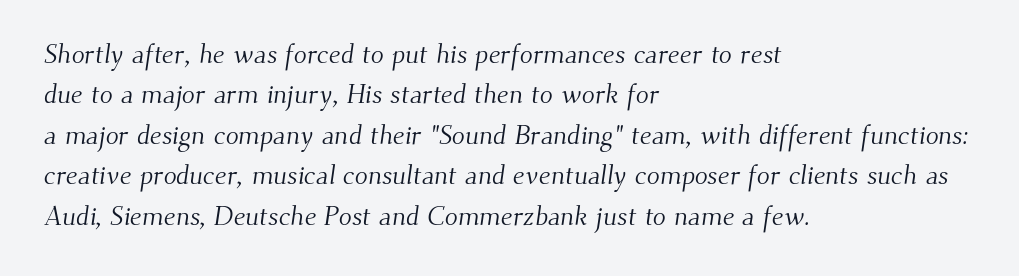
The image shows 27 px text type; set left-aligned, normal line spacing (1.5x), normal letter spacing, not underlined.
